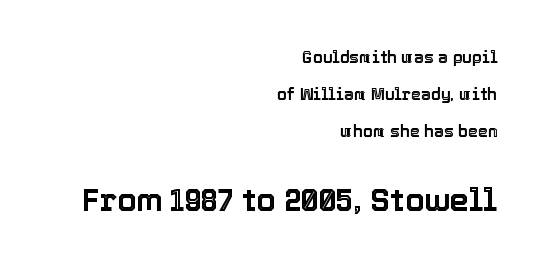
Q: Is the text italic (slanted)? A: No, it is upright.
Q: Is the text underlined? A: No.
Q: How is the paragraph aligned? A: Right-aligned.
Q: Is the spacing between letters normal or unusually wide? A: Normal.
Q: Is the spacing between lines tight, normal or loose? A: Loose.
Q: Which block of text is set in a larger size, the first (top) or the second (bottom)? A: The second (bottom) one.
Q: Width (condensed, normal, or wide)? A: Normal.
Q: x-height? A: Medium.
Q: Monospaced? A: No.
